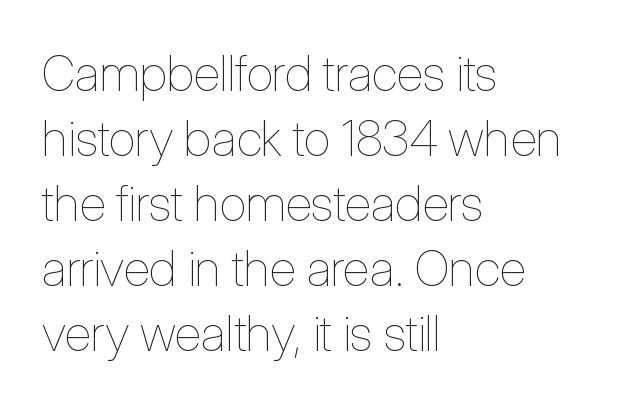
Q: Is the text bold? A: No.
Q: Is the text italic (slanted)? A: No, it is upright.
Q: Is the text underlined? A: No.
Q: How is the paragraph aligned? A: Left-aligned.
Q: Is the spacing between letters normal or unusually wide? A: Normal.
Q: Is the spacing between lines tight, normal or loose? A: Normal.
Q: Width (condensed, normal, or wide)? A: Condensed.
Q: Stroke contrast? A: Low.
Q: x-height? A: Medium.
Q: Monospaced? A: No.
